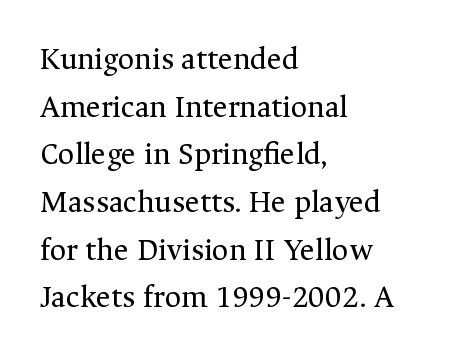
The image shows 32 px regular-weight serif type, upright; set left-aligned, normal line spacing (1.49x), normal letter spacing, not underlined; medium stroke contrast and a medium x-height.
